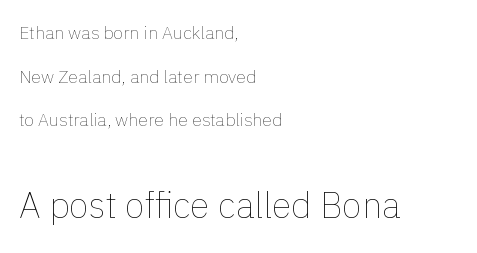
The image shows 36 px thin type, upright; set left-aligned, loose line spacing (2.42x), normal letter spacing, not underlined; the second (bottom) block is 2.0x larger; low stroke contrast and a medium x-height.
